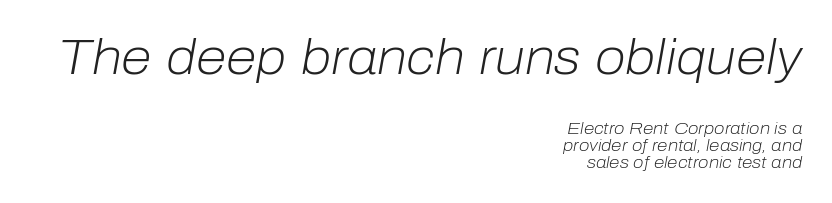
The image shows 50 px light type, italic (leaning right); set right-aligned, tight line spacing (0.99x), normal letter spacing, not underlined; the first (top) block is 2.94x larger; low stroke contrast and a medium x-height.
